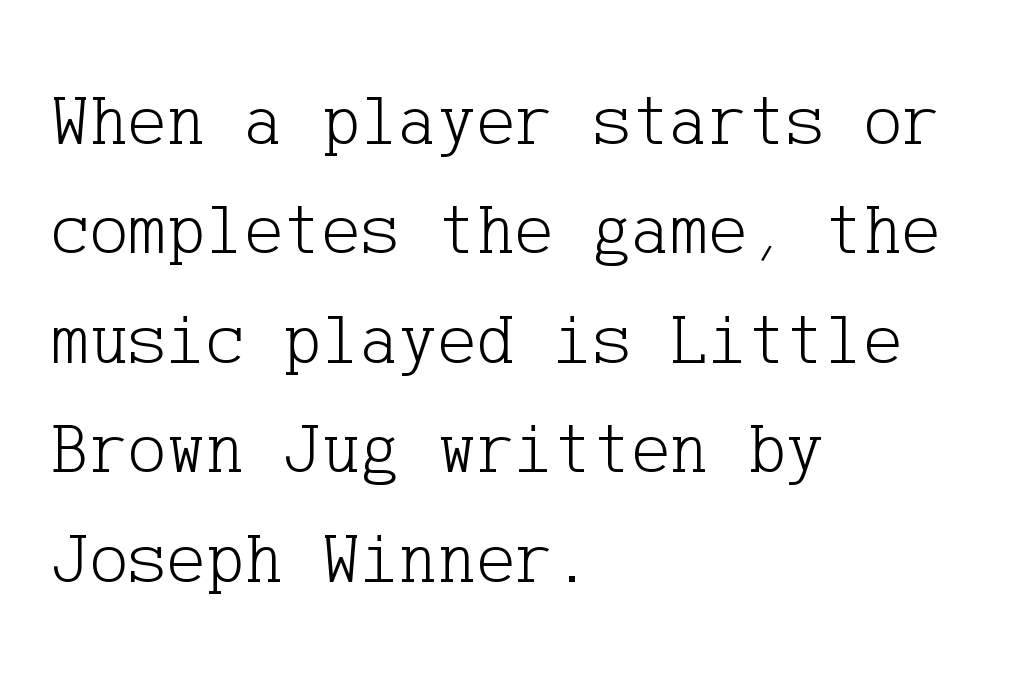
The image shows 73 px light serif type, upright; set left-aligned, normal line spacing (1.5x), normal letter spacing, not underlined; low stroke contrast and a medium x-height.
